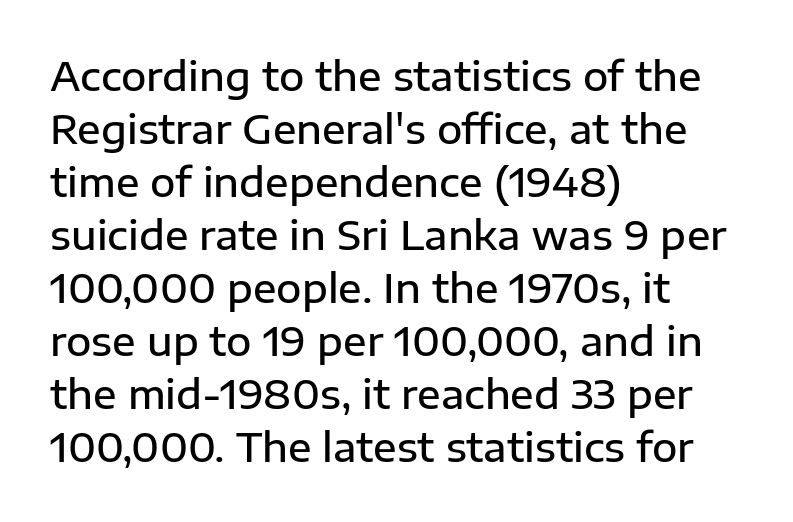
The image shows 39 px semibold sans-serif type, upright; set left-aligned, normal line spacing (1.36x), normal letter spacing, not underlined; low stroke contrast and a medium x-height.
